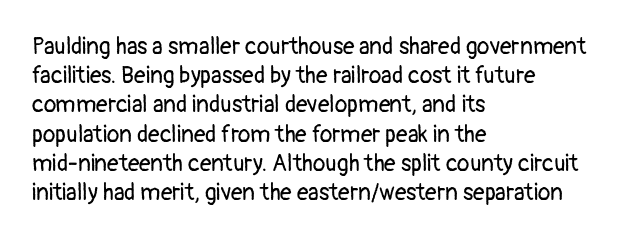
{"italic": "no", "bold": "no", "underline": "no", "align": "left", "line_spacing": "normal", "line_spacing_ratio": 1.27, "letter_spacing": "normal", "letter_spacing_em": 0.0, "glyph_px": 23}
